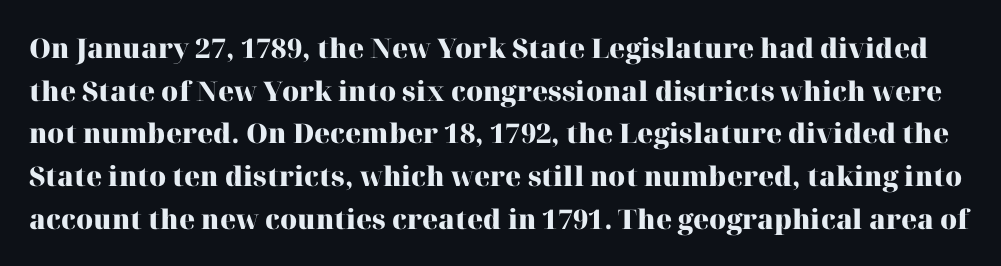
The image shows 27 px bold type, upright; set normal line spacing (1.58x), normal letter spacing, not underlined.
